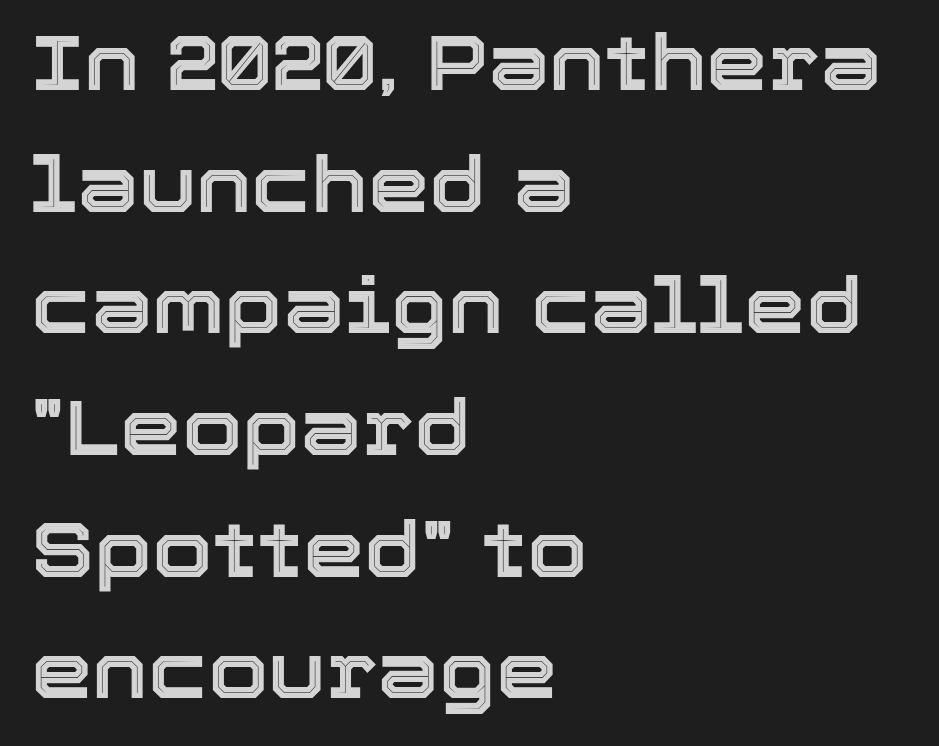
Do the characters align in a grid? No, the font is proportional. This sample is left-justified, so line endings fall wherever the words run out. Descenders hang freely into open space. Unlike italic type, these characters show no tilt at all. Rows of type keep a routine distance in the vertical direction.
